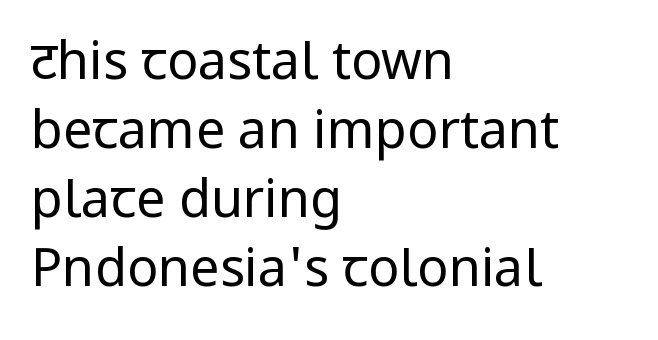
{"serif": "no", "italic": "no", "bold": "no", "weight": "regular", "width": "condensed", "stroke_contrast": "low", "x_height": "large", "monospaced": "no", "underline": "no", "align": "left", "line_spacing": "normal", "line_spacing_ratio": 1.33, "letter_spacing": "normal", "letter_spacing_em": 0.0, "glyph_px": 52}
